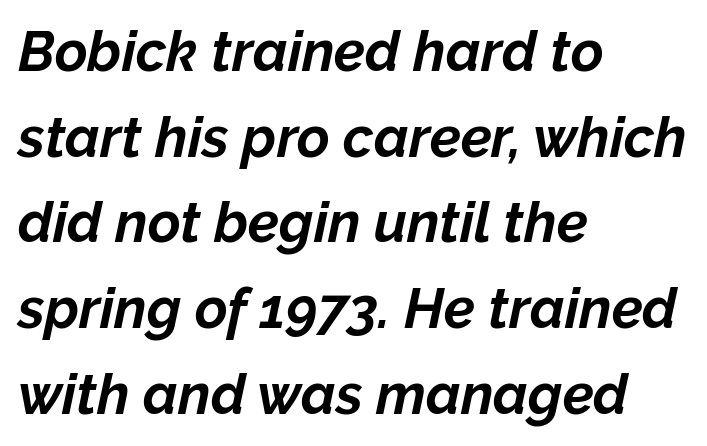
{"italic": "yes", "lean": "right", "slant_degrees": 12, "bold": "yes", "weight": "bold", "width": "normal", "stroke_contrast": "low", "x_height": "medium", "monospaced": "no", "underline": "no", "align": "left", "line_spacing": "normal", "line_spacing_ratio": 1.53, "letter_spacing": "normal", "letter_spacing_em": 0.0, "glyph_px": 56}
